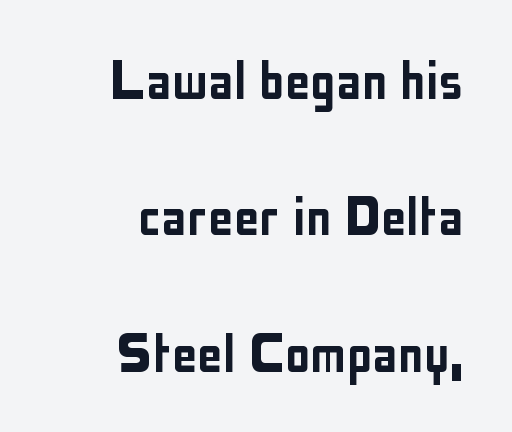
The lines in this sample share a right terminus and differ only in where they begin. To sum up the face: it is a sans, with no serifs. In terms of leading, this rendering errs on the spacious side. The passage shown is typed in a proportional face where columns would drift. The axis of the letterforms is exactly vertical. Underline: absent.
